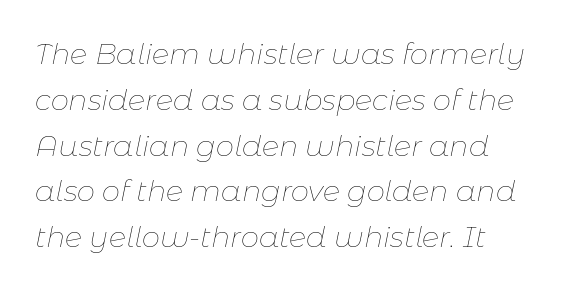
{"italic": "yes", "lean": "right", "slant_degrees": 11, "bold": "no", "weight": "thin", "width": "normal", "stroke_contrast": "low", "x_height": "medium", "monospaced": "no", "underline": "no", "align": "left", "line_spacing": "normal", "line_spacing_ratio": 1.58, "letter_spacing": "normal", "letter_spacing_em": 0.0, "glyph_px": 29}
